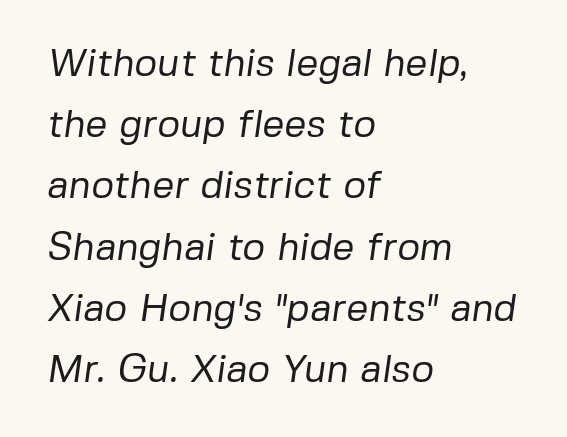
The image shows 39 px regular-weight sans-serif type; set left-aligned, normal line spacing (1.57x), normal letter spacing, not underlined; low stroke contrast and a medium x-height.
